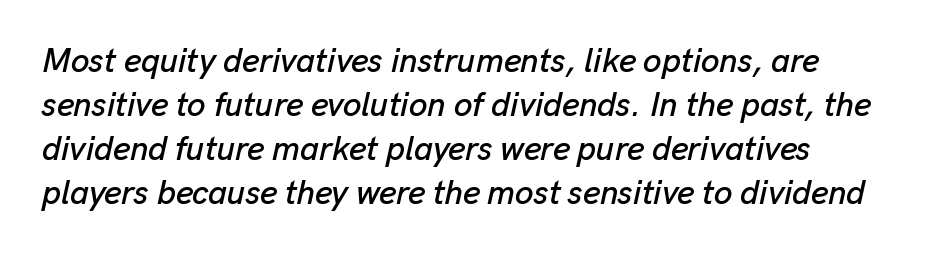
The designer left line spacing at the default. The lettering tilts uniformly, giving the passage an italic look. Honestly, there is no underline to notice here at all. The letters advance in unequal steps, a hallmark of proportional type. The line texture is even and compact thanks to regular tracking.
